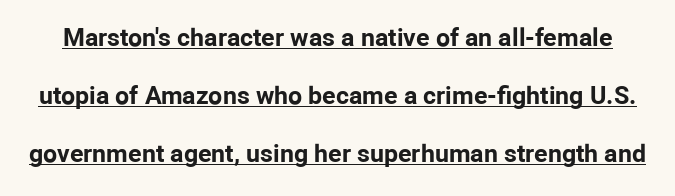
{"italic": "no", "bold": "yes", "underline": "yes", "line_spacing": "loose", "line_spacing_ratio": 2.32, "letter_spacing": "normal", "letter_spacing_em": 0.0, "glyph_px": 25}
